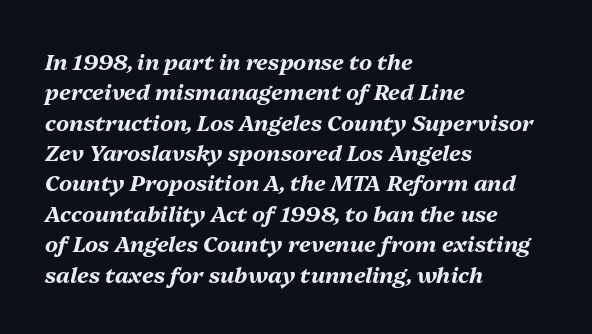
{"italic": "yes", "lean": "right", "slant_degrees": 13, "bold": "yes", "underline": "no", "align": "left", "line_spacing": "normal", "line_spacing_ratio": 1.38, "letter_spacing": "normal", "letter_spacing_em": 0.0, "glyph_px": 22}
